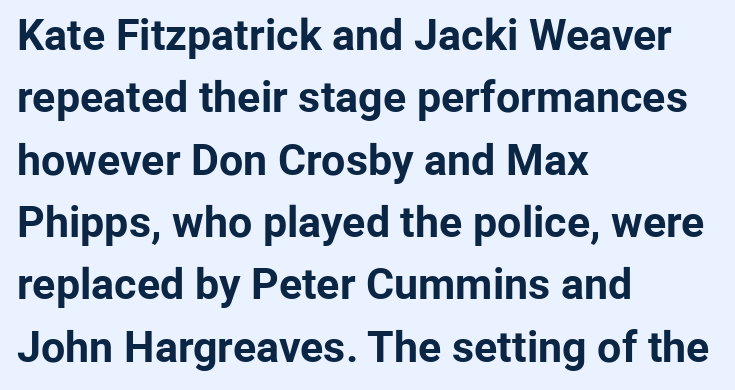
{"serif": "no", "italic": "no", "bold": "yes", "weight": "bold", "width": "normal", "stroke_contrast": "low", "x_height": "medium", "monospaced": "no", "underline": "no", "align": "left", "line_spacing": "normal", "line_spacing_ratio": 1.45, "letter_spacing": "normal", "letter_spacing_em": 0.0, "glyph_px": 43}
